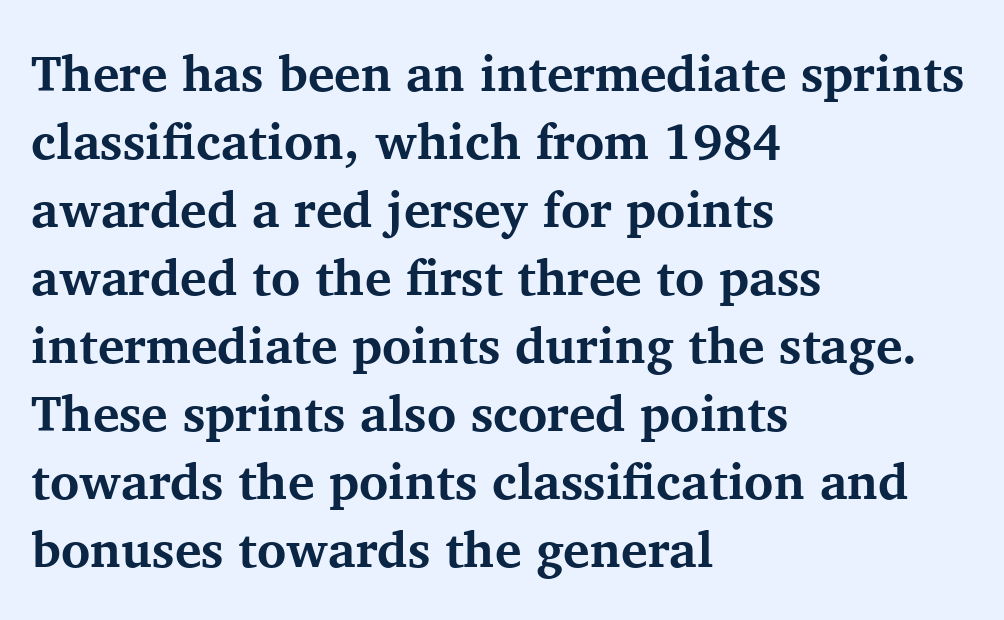
The image shows 50 px bold serif type, upright; set left-aligned, normal line spacing (1.36x), normal letter spacing, not underlined; medium stroke contrast and a medium x-height.
